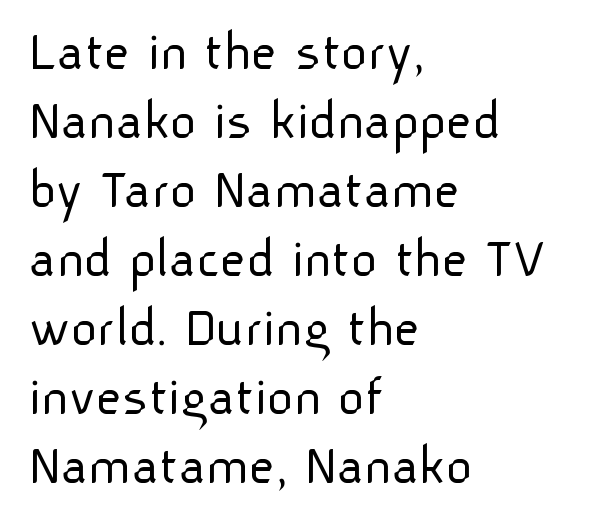
Q: Is the text bold? A: No.
Q: Is the text italic (slanted)? A: No, it is upright.
Q: Is the typeface a serif or a sans-serif typeface? A: Sans-serif.
Q: Is the text underlined? A: No.
Q: How is the paragraph aligned? A: Left-aligned.
Q: Is the spacing between letters normal or unusually wide? A: Normal.
Q: Width (condensed, normal, or wide)? A: Normal.
Q: Stroke contrast? A: Low.
Q: x-height? A: Medium.
Q: Monospaced? A: No.
